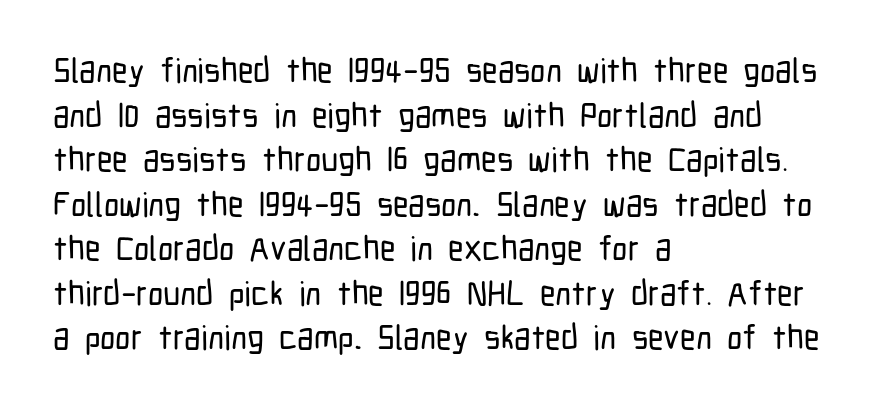
Letter spacing: default. The ragged edge is on the right, which tells us the setting is flush left. I'd call this a sans setting — the letters go barefoot. Reading down the column, the eye jumps a familiar distance to each next line. Descenders hang freely into open space.
